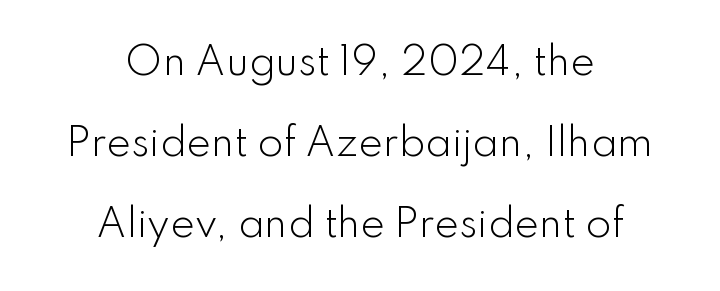
Q: Is the text bold? A: No.
Q: Is the text italic (slanted)? A: No, it is upright.
Q: Is the typeface a serif or a sans-serif typeface? A: Sans-serif.
Q: Is the text underlined? A: No.
Q: How is the paragraph aligned? A: Centered.
Q: Is the spacing between letters normal or unusually wide? A: Normal.
Q: Is the spacing between lines tight, normal or loose? A: Loose.
Q: Width (condensed, normal, or wide)? A: Normal.
Q: Stroke contrast? A: Low.
Q: x-height? A: Small.
Q: Monospaced? A: No.
